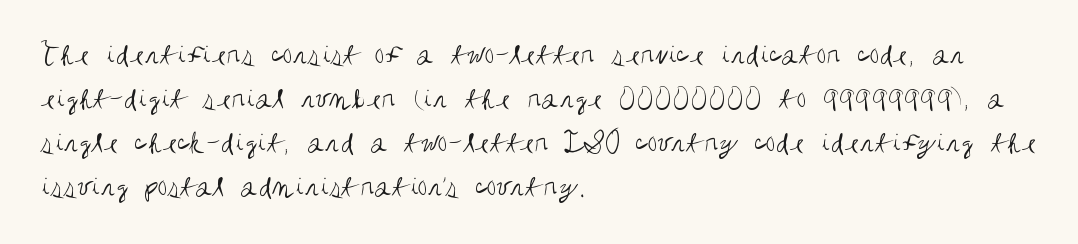
Caption: standard tracking, unaltered. Classification — sans serif. Leftover space on each line is placed entirely after the last word. The space beneath each line is pristine and unruled.
